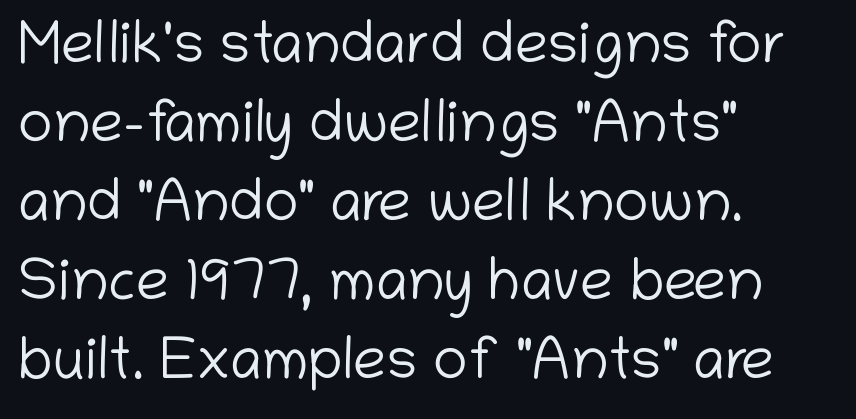
These lines are rendered in a variable-pitch font. Nobody touched the tracking dial on this one. A roman cut, with each character standing at attention. On a weight scale, this lands at 450 or below.
